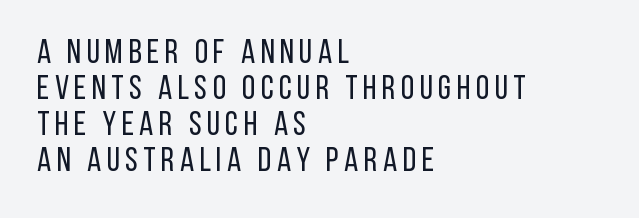
{"serif": "no", "italic": "no", "bold": "no", "weight": "regular", "width": "condensed", "stroke_contrast": "low", "x_height": "large", "monospaced": "no", "underline": "no", "align": "left", "line_spacing": "tight", "line_spacing_ratio": 1.06, "glyph_px": 34}
